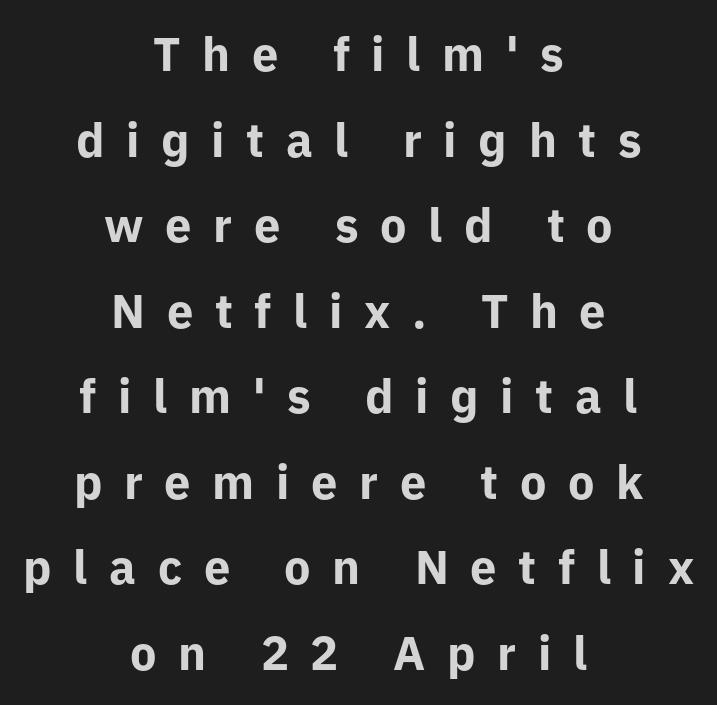
In terms of letterspacing, this is a distinctly airy, spread setting. The foot of each line stays bare and open. The rag falls on both sides of this text block equally. Each glyph is drawn with heavy, bold strokes. Character widths vary here, with narrow letters taking less room than wide ones. Stroke terminals: plain, sans-serif.
